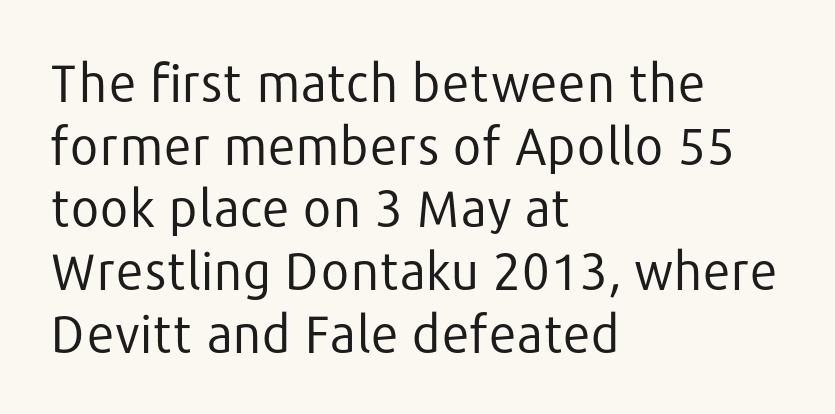
Q: Is the text bold? A: No.
Q: Is the text italic (slanted)? A: No, it is upright.
Q: Is the typeface a serif or a sans-serif typeface? A: Sans-serif.
Q: Is the text underlined? A: No.
Q: How is the paragraph aligned? A: Left-aligned.
Q: Is the spacing between letters normal or unusually wide? A: Normal.
Q: Width (condensed, normal, or wide)? A: Normal.
Q: Stroke contrast? A: Low.
Q: x-height? A: Medium.
Q: Monospaced? A: No.
